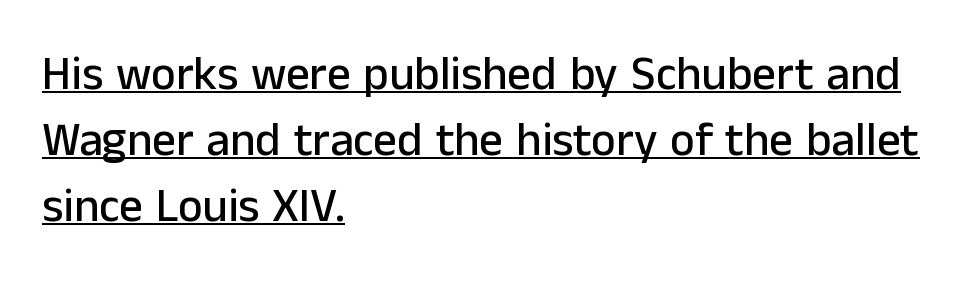
The rendering uses natural spacing where letterforms have individual widths. Check the space under the baseline: a stroke is drawn there. Are there feet on the stems? There aren't — it's a sans. If you measured baseline to baseline, you'd find a middling distance.
